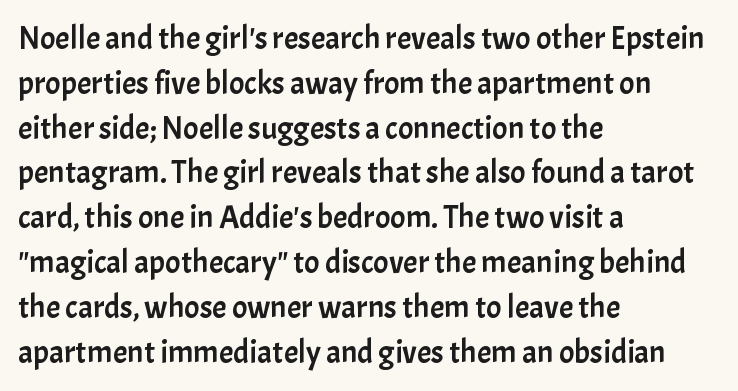
Proportional: the letters do not fall into vertical columns. Compared with typical paragraphs, the rows here are spaced about the same. The letters stand upright; this is a roman face. Notice how the passage keeps a crisp vertical edge on the left only. Inter-character spacing is left at the font's built-in metrics. The rendering shows plain stroke endings on the letterforms — a sans-serif design.
